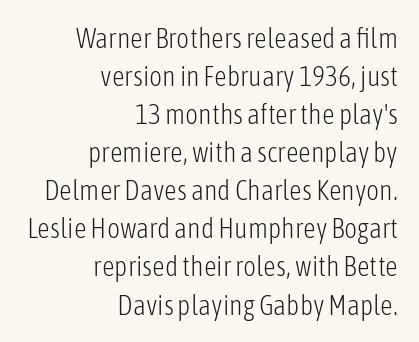
Q: Is the text bold? A: No.
Q: Is the text italic (slanted)? A: No, it is upright.
Q: Is the typeface a serif or a sans-serif typeface? A: Sans-serif.
Q: Is the text underlined? A: No.
Q: How is the paragraph aligned? A: Right-aligned.
Q: Is the spacing between letters normal or unusually wide? A: Normal.
Q: Is the spacing between lines tight, normal or loose? A: Normal.
Q: Width (condensed, normal, or wide)? A: Condensed.
Q: Stroke contrast? A: Low.
Q: x-height? A: Medium.
Q: Monospaced? A: No.
